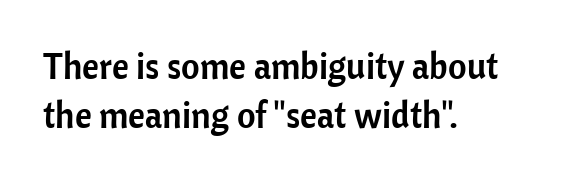
{"serif": "no", "italic": "no", "width": "normal", "stroke_contrast": "low", "x_height": "medium", "monospaced": "no", "underline": "no", "align": "left", "line_spacing": "normal", "line_spacing_ratio": 1.36, "letter_spacing": "normal", "letter_spacing_em": 0.0, "glyph_px": 36}
